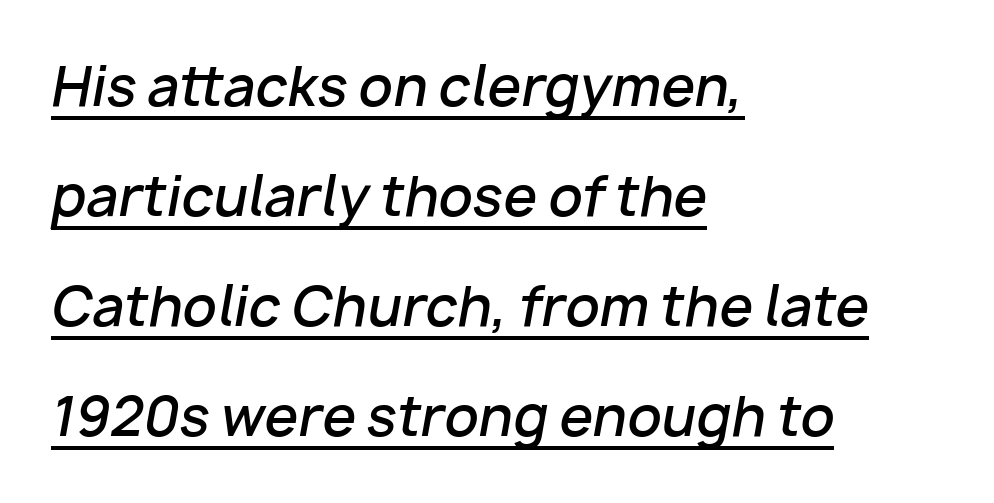
Q: Is the text bold? A: Semi-bold.
Q: Is the text italic (slanted)? A: Yes, it leans right by about 10 degrees.
Q: Is the text underlined? A: Yes.
Q: How is the paragraph aligned? A: Left-aligned.
Q: Is the spacing between letters normal or unusually wide? A: Normal.
Q: Is the spacing between lines tight, normal or loose? A: Loose.
Q: Width (condensed, normal, or wide)? A: Normal.
Q: Stroke contrast? A: Low.
Q: x-height? A: Medium.
Q: Monospaced? A: No.
